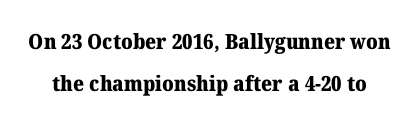
The image shows 21 px bold type, upright; set loose line spacing (1.99x), normal letter spacing, not underlined.
